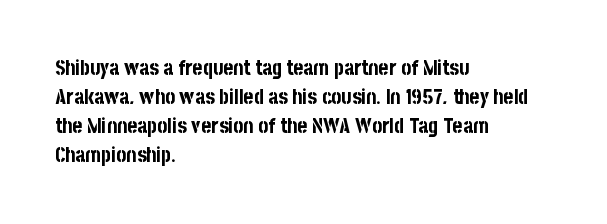
The image shows 21 px bold type, upright; set left-aligned, normal line spacing (1.38x), normal letter spacing, not underlined.
